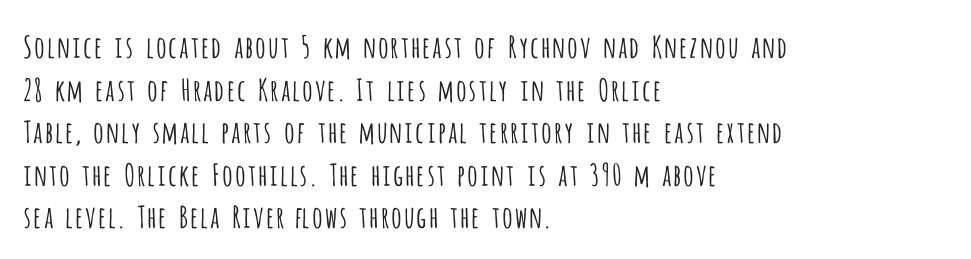
Ascenders rise straight up at ninety degrees. Check under the words: just untouched page. This block has exactly the height ordinary leading produces. Look at the tracking — it's just the regular setting, nothing added. These lines are rendered in a variable-pitch font. Is the stroke heavy? The answer is a plain regular-or-lighter.
